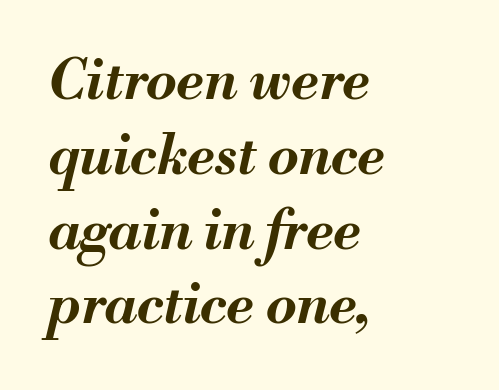
Q: Is the text bold? A: Yes.
Q: Is the text italic (slanted)? A: Yes, it leans right by about 13 degrees.
Q: Is the text underlined? A: No.
Q: How is the paragraph aligned? A: Left-aligned.
Q: Is the spacing between letters normal or unusually wide? A: Normal.
Q: Is the spacing between lines tight, normal or loose? A: Normal.
Q: Width (condensed, normal, or wide)? A: Normal.
Q: Stroke contrast? A: Medium.
Q: x-height? A: Small.
Q: Monospaced? A: No.
